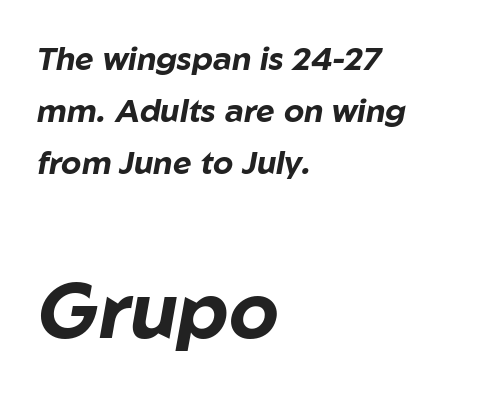
Q: Is the text bold? A: Yes.
Q: Is the text italic (slanted)? A: Yes, it leans right by about 10 degrees.
Q: Is the text underlined? A: No.
Q: How is the paragraph aligned? A: Left-aligned.
Q: Is the spacing between letters normal or unusually wide? A: Normal.
Q: Is the spacing between lines tight, normal or loose? A: Normal.
Q: Which block of text is set in a larger size, the first (top) or the second (bottom)? A: The second (bottom) one.
Q: Width (condensed, normal, or wide)? A: Normal.
Q: Stroke contrast? A: Low.
Q: x-height? A: Medium.
Q: Monospaced? A: No.
